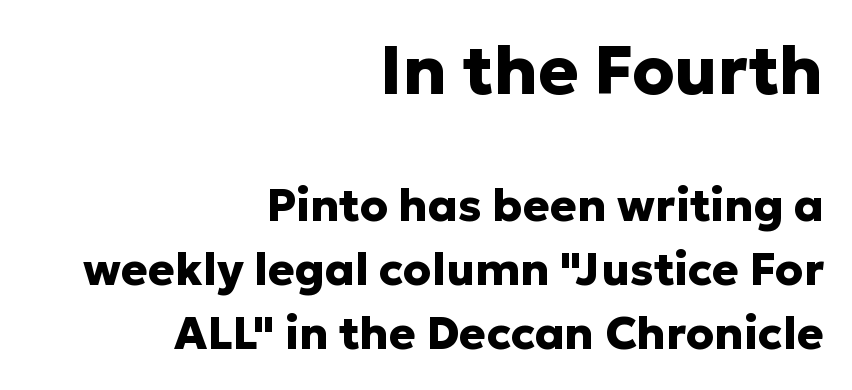
{"serif": "no", "italic": "no", "bold": "yes", "weight": "heavy", "width": "normal", "stroke_contrast": "low", "x_height": "medium", "monospaced": "no", "underline": "no", "align": "right", "line_spacing": "normal", "line_spacing_ratio": 1.42, "letter_spacing": "normal", "letter_spacing_em": 0.0, "larger_block": "first", "size_ratio": 1.49, "glyph_px": 67}
